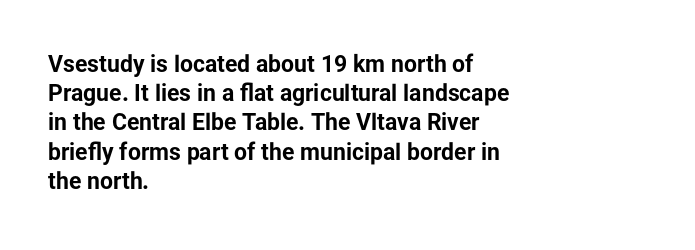
Q: Is the text bold? A: Yes.
Q: Is the text italic (slanted)? A: No, it is upright.
Q: Is the text underlined? A: No.
Q: How is the paragraph aligned? A: Left-aligned.
Q: Is the spacing between letters normal or unusually wide? A: Normal.
Q: Is the spacing between lines tight, normal or loose? A: Normal.
